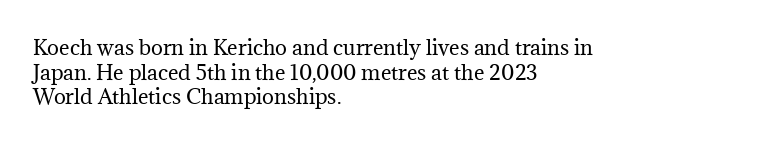
Q: Is the text bold? A: No.
Q: Is the text italic (slanted)? A: No, it is upright.
Q: Is the text underlined? A: No.
Q: How is the paragraph aligned? A: Left-aligned.
Q: Is the spacing between letters normal or unusually wide? A: Normal.
